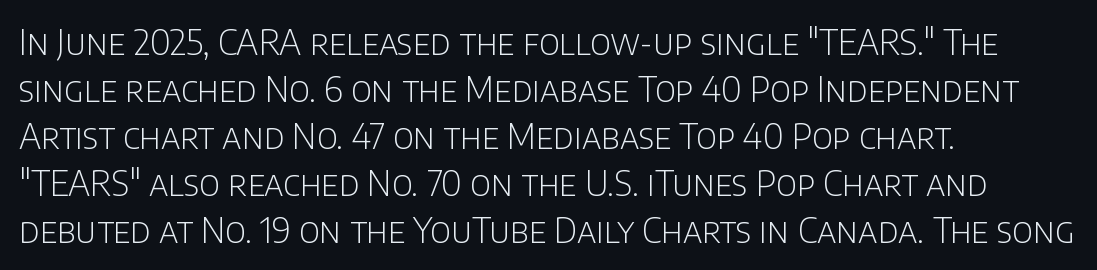
This sample has the flowing, uneven cadence of proportional lettering. A roman cut, with each character standing at attention. If you drew a ruler down the left edge, every line would touch it. Is this a heavy cut? Hardly; it is regular or lighter. What stands out about the letter spacing? Nothing — it is the standard amount.
